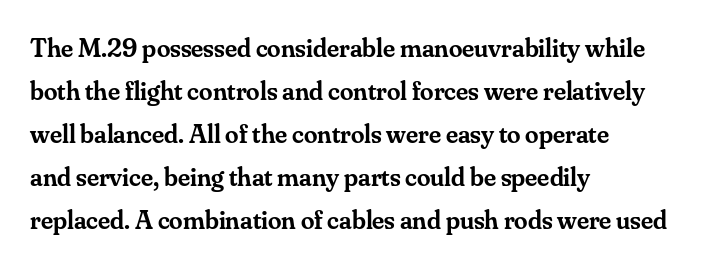
Decoration check: the copy has no underline. A classic flush-left, rag-right setting is used for this passage. Notice how descenders clear the ascenders below comfortably — that's standard leading. Tracking value appears to be zero — textbook default spacing.
